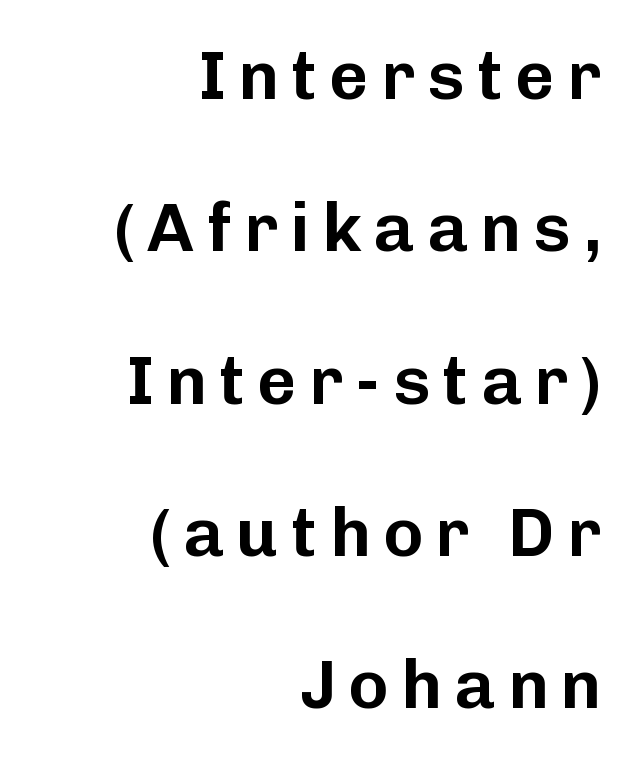
The image shows 68 px sans-serif type, upright; set right-aligned, loose line spacing (2.24x), not underlined; low stroke contrast and a medium x-height.
